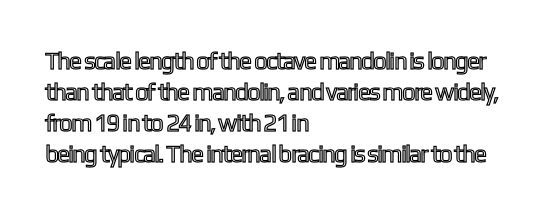
The image shows 24 px text type, upright; set left-aligned, normal line spacing (1.29x), normal letter spacing, not underlined.
